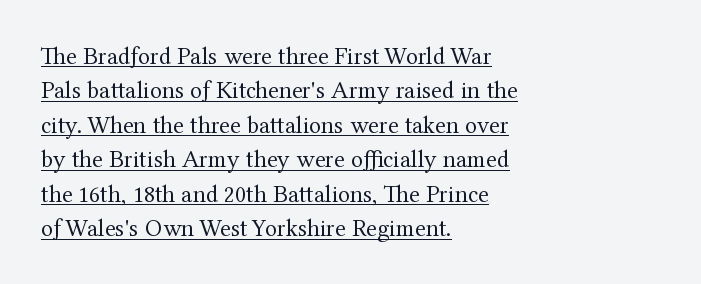
{"italic": "no", "bold": "no", "underline": "yes", "align": "left", "line_spacing": "normal", "line_spacing_ratio": 1.38, "letter_spacing": "normal", "letter_spacing_em": 0.0, "glyph_px": 25}
